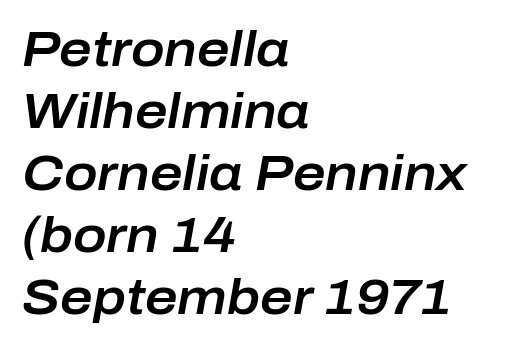
The image shows 50 px text type, italic (leaning right); set left-aligned, line spacing 1.24x, normal letter spacing, not underlined; low stroke contrast and a medium x-height.
